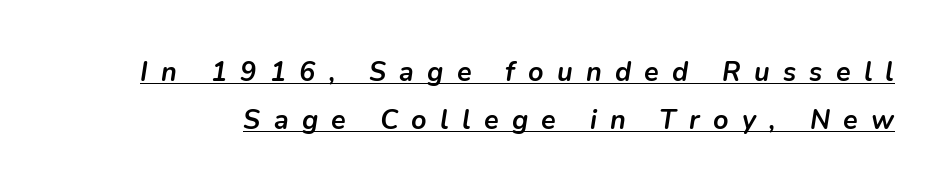
Q: Is the text bold? A: Yes.
Q: Is the text italic (slanted)? A: Yes, it leans right by about 9 degrees.
Q: Is the text underlined? A: Yes.
Q: Is the spacing between letters normal or unusually wide? A: Unusually wide.
